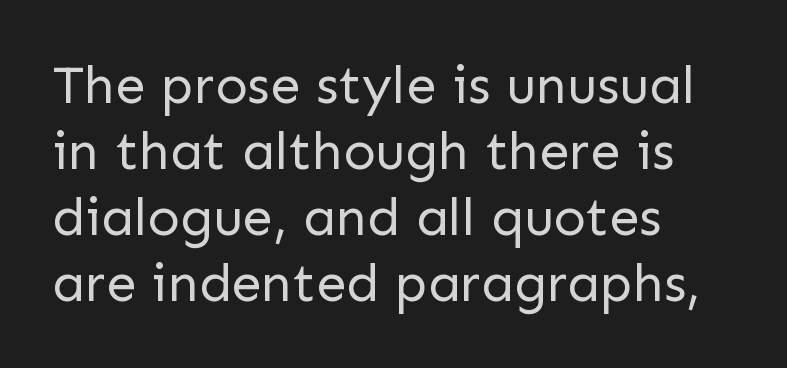
Q: Is the text bold? A: No.
Q: Is the text italic (slanted)? A: No, it is upright.
Q: Is the typeface a serif or a sans-serif typeface? A: Sans-serif.
Q: Is the text underlined? A: No.
Q: How is the paragraph aligned? A: Left-aligned.
Q: Is the spacing between letters normal or unusually wide? A: Normal.
Q: Width (condensed, normal, or wide)? A: Normal.
Q: Stroke contrast? A: Low.
Q: x-height? A: Medium.
Q: Monospaced? A: No.
